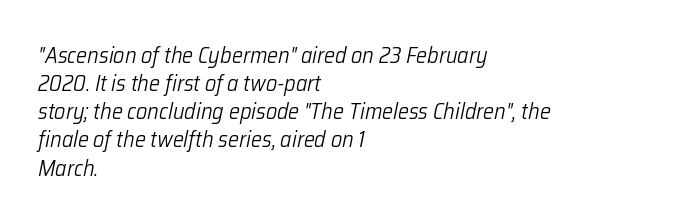
Only glyphs here, with clear space below each row. The specimen reads as italic at a glance. The passage shown stacks its lines at a standard gap. Which margin do the lines hug? The left one — the right edge is uneven. Each stroke keeps to a modest, everyday thickness or less. The face used here is rendered with its standard letterfit.
